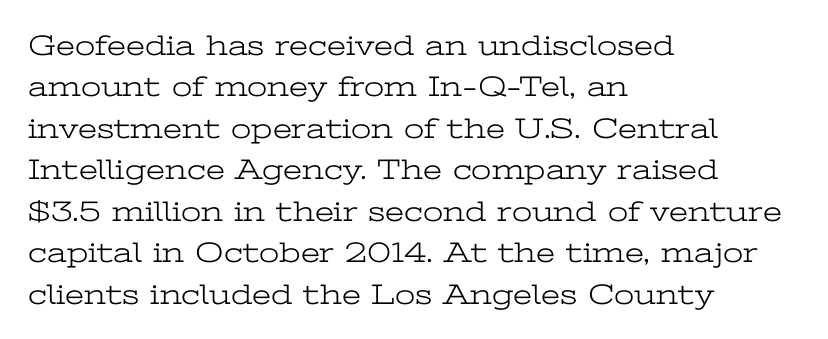
Note the varied advance widths — an 'i' is clearly narrower than an 'm'. If you measured baseline to baseline, you'd find a middling distance. The type is set solid horizontally, with unmodified tracking. You can tell from the footed stems that serif type was used.
